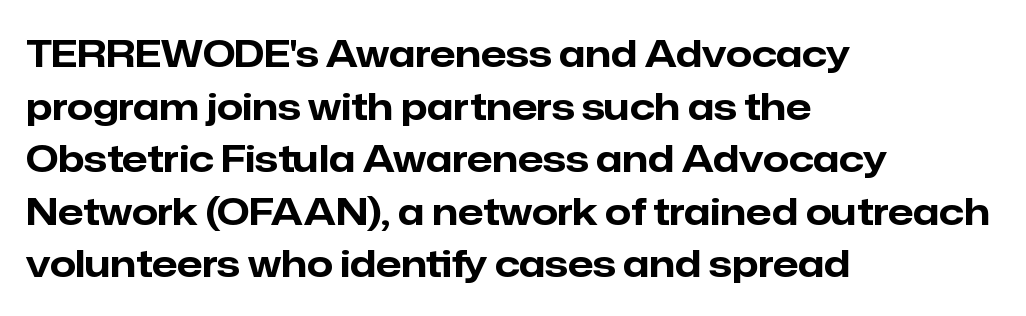
{"serif": "no", "italic": "no", "bold": "yes", "weight": "bold", "width": "normal", "stroke_contrast": "low", "x_height": "medium", "monospaced": "no", "underline": "no", "align": "left", "line_spacing": "normal", "line_spacing_ratio": 1.42, "letter_spacing": "normal", "letter_spacing_em": 0.0, "glyph_px": 37}
